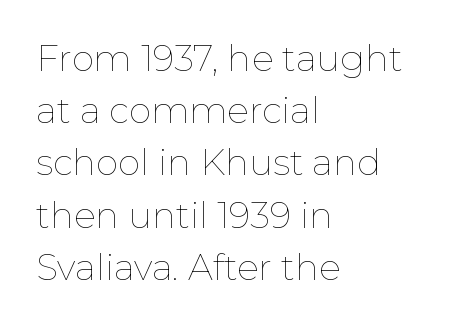
The image shows 36 px thin type, upright; set left-aligned, normal line spacing (1.45x), normal letter spacing, not underlined; low stroke contrast and a medium x-height.
